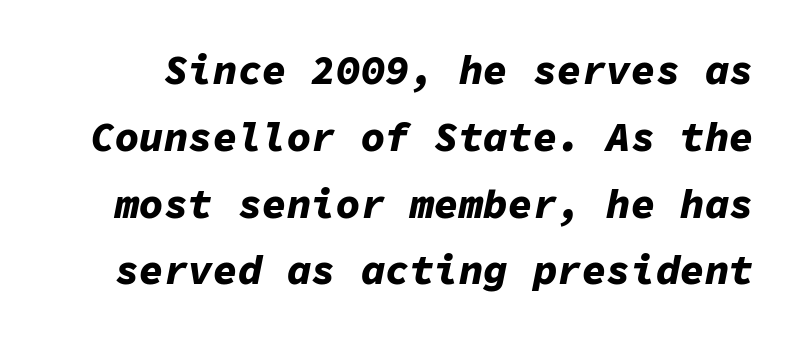
Q: Is the text bold? A: Yes.
Q: Is the text italic (slanted)? A: Yes, it leans right by about 11 degrees.
Q: Is the text underlined? A: No.
Q: Is the spacing between letters normal or unusually wide? A: Normal.
Q: Is the spacing between lines tight, normal or loose? A: Normal.
Q: Width (condensed, normal, or wide)? A: Normal.
Q: Stroke contrast? A: Low.
Q: x-height? A: Medium.
Q: Monospaced? A: Yes.
